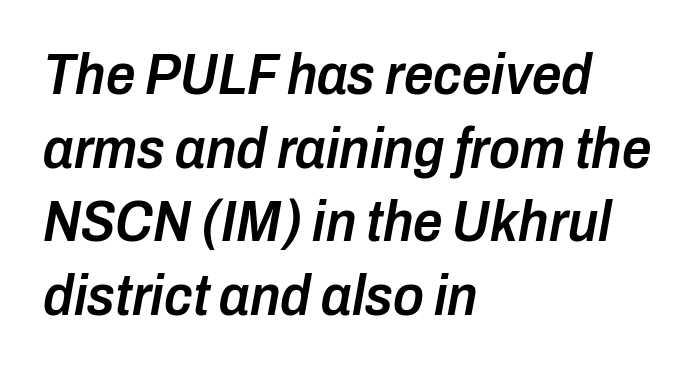
Q: Is the text bold? A: Semi-bold.
Q: Is the text italic (slanted)? A: Yes, it leans right by about 10 degrees.
Q: Is the text underlined? A: No.
Q: How is the paragraph aligned? A: Left-aligned.
Q: Is the spacing between letters normal or unusually wide? A: Normal.
Q: Is the spacing between lines tight, normal or loose? A: Normal.
Q: Width (condensed, normal, or wide)? A: Condensed.
Q: Stroke contrast? A: Low.
Q: x-height? A: Medium.
Q: Monospaced? A: No.
